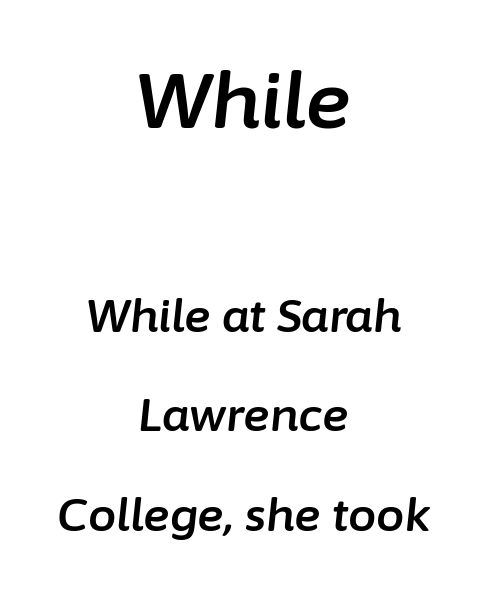
{"italic": "yes", "lean": "right", "slant_degrees": 6, "width": "normal", "stroke_contrast": "low", "x_height": "medium", "monospaced": "no", "underline": "no", "align": "center", "line_spacing": "loose", "line_spacing_ratio": 2.22, "letter_spacing": "normal", "letter_spacing_em": 0.0, "larger_block": "first", "size_ratio": 1.73, "glyph_px": 78}
